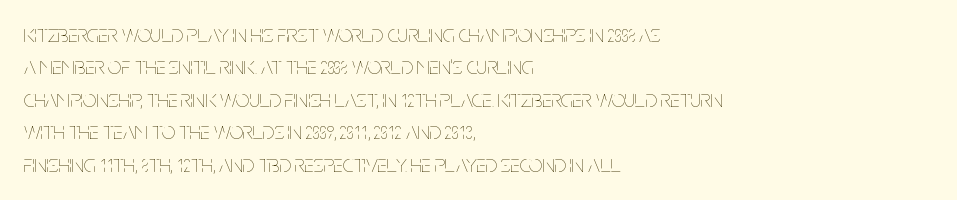
The typesetter chose a ragged-right arrangement here. In terms of letterspacing, this is plain default setting. Descenders hang freely into open space. A typesetter would call this leading conventional body-copy spacing. Stems and bowls with no extra thickness — not bold.
